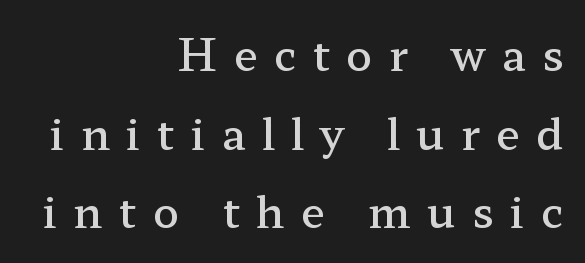
{"serif": "yes", "italic": "no", "bold": "semi", "weight": "semibold", "width": "wide", "stroke_contrast": "low", "x_height": "medium", "monospaced": "no", "underline": "no", "align": "right", "line_spacing_ratio": 1.83, "letter_spacing": "wide", "letter_spacing_em": 0.38, "glyph_px": 43}
